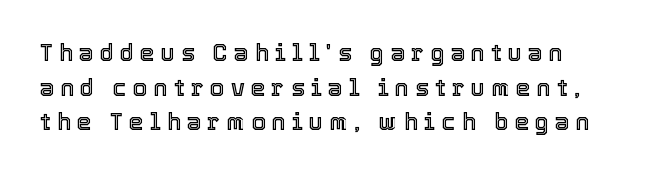
The image shows 23 px text type, upright; set normal line spacing (1.51x), unusually wide letter spacing (+0.27 em), not underlined.
